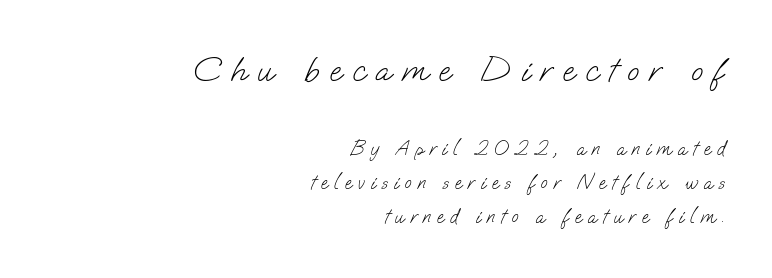
{"serif": "no", "bold": "no", "weight": "light", "width": "normal", "stroke_contrast": "low", "x_height": "small", "monospaced": "no", "underline": "no", "align": "right", "line_spacing_ratio": 1.71, "letter_spacing": "wide", "letter_spacing_em": 0.3, "larger_block": "first", "size_ratio": 1.75, "glyph_px": 35}
